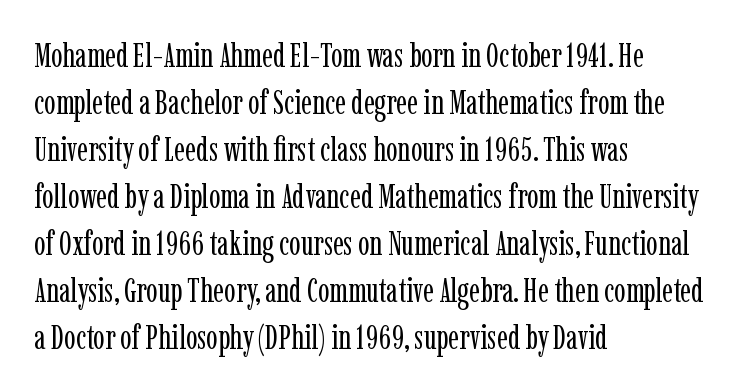
{"serif": "yes", "italic": "no", "bold": "no", "weight": "regular", "width": "condensed", "stroke_contrast": "low", "x_height": "medium", "monospaced": "no", "underline": "no", "align": "left", "line_spacing": "normal", "line_spacing_ratio": 1.38, "letter_spacing": "normal", "letter_spacing_em": 0.0, "glyph_px": 34}
